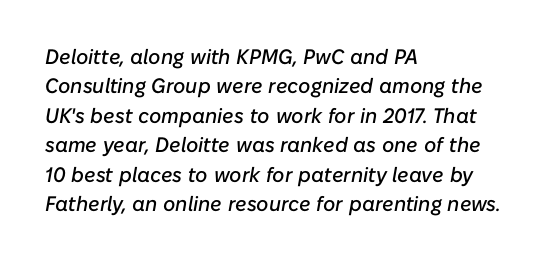
{"italic": "yes", "lean": "right", "slant_degrees": 10, "underline": "no", "align": "left", "line_spacing": "normal", "line_spacing_ratio": 1.4, "letter_spacing": "normal", "letter_spacing_em": 0.0, "glyph_px": 21}
